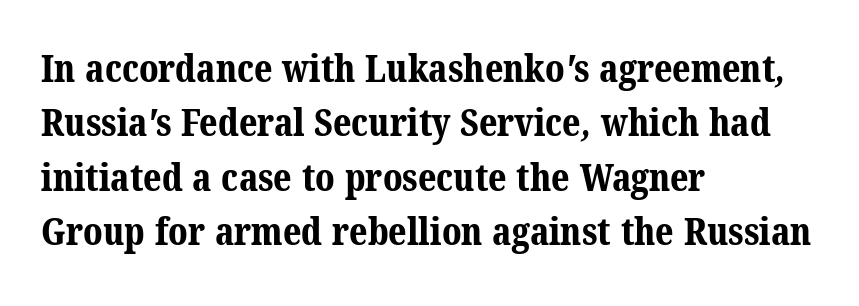
Q: Is the text bold? A: Yes.
Q: Is the typeface a serif or a sans-serif typeface? A: Serif.
Q: Is the text underlined? A: No.
Q: How is the paragraph aligned? A: Left-aligned.
Q: Is the spacing between letters normal or unusually wide? A: Normal.
Q: Is the spacing between lines tight, normal or loose? A: Normal.
Q: Width (condensed, normal, or wide)? A: Normal.
Q: Stroke contrast? A: Medium.
Q: x-height? A: Medium.
Q: Monospaced? A: No.
